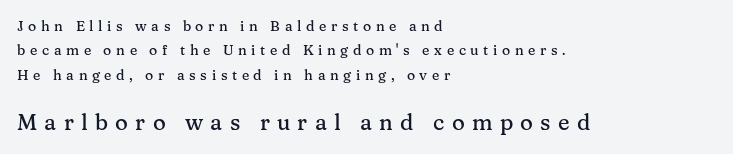
Letter spacing: wide. Italic: no, the glyphs are upright roman. Typeset ragged right — the left edge is the straight one. Check under the words: just untouched page.
